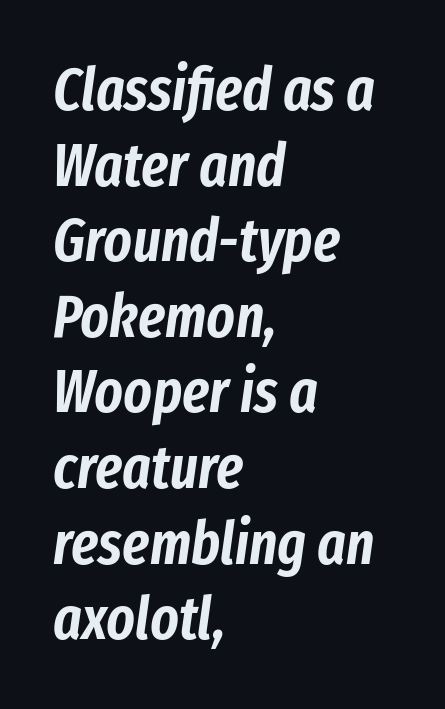
The image shows 60 px condensed type, italic (leaning right); set left-aligned, normal line spacing (1.26x), normal letter spacing, not underlined; low stroke contrast and a medium x-height.
